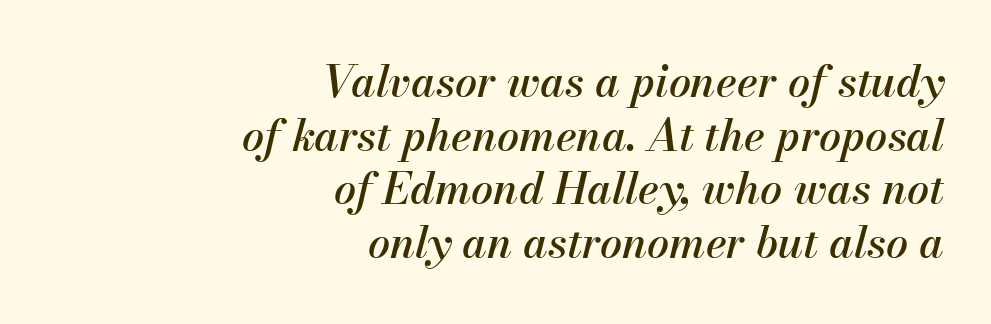
Any mark beneath the type? The region is blank. Typeset ragged left — the right edge is the straight one. In terms of posture, this sample is oblique. Look at the tracking — it's just the regular setting, nothing added. Think of a printed novel: that variable character pitch is what you see here.
